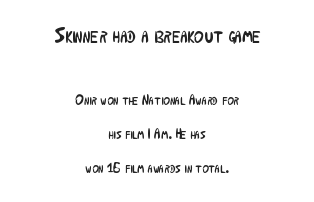
How would I describe the line gaps? Wide and relaxed. The letters sit at their default tracking, neither squeezed nor spread. The characters are drawn with everyday or finer stroke widths. The specimen reads as upright at a glance.
